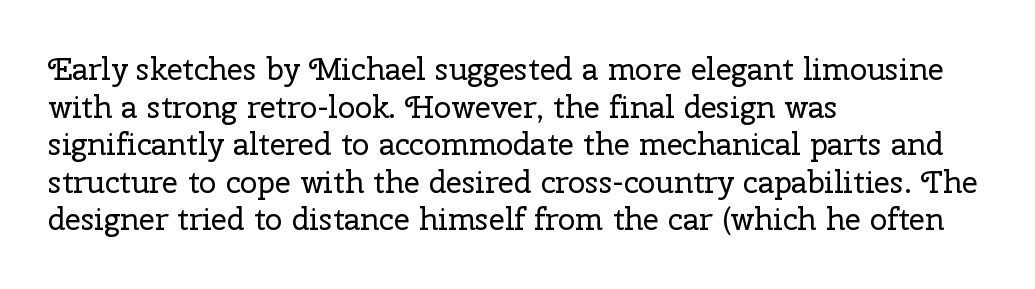
The passage shown has conventional tracking throughout. Is there any slant? The stems are plumb. Is this a sans? No — the strokes have serifs. Words float on clear page, feet unadorned. Is this a fixed-width face? No — the glyphs have proportional, varying widths.
